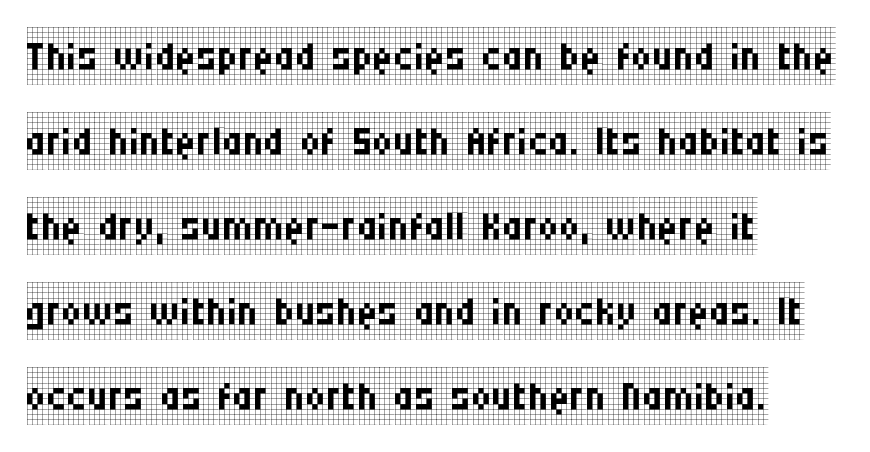
Unlike a clean sans, this face finishes its strokes with serifs. Decoration check: the copy has no underline. Heft: none added — not bold. The typesetter chose a ragged-right arrangement here.
